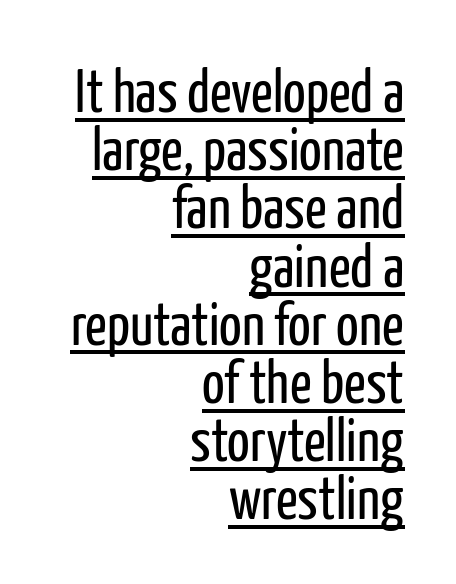
Is this a heavy cut? Hardly; it is regular or lighter. Does the type have serifs? No, each stem ends abruptly. Italic? Not at all — the glyphs are vertical. The rendering anchors every line to the right-hand side. Think of a printed novel: that variable character pitch is what you see here. Underlined type.
